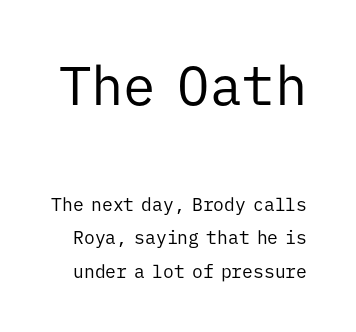
The image shows 54 px regular-weight sans-serif type, upright, monospaced; set line spacing 1.85x, normal letter spacing, not underlined; the first (top) block is 3.0x larger; low stroke contrast and a medium x-height.
